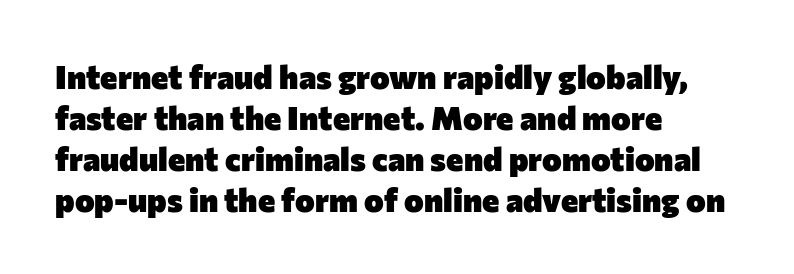
This sample has the flowing, uneven cadence of proportional lettering. Descenders hang freely into open space. Check where the strokes stop: nothing finishes them off — pure sans. Look at the tracking — it's just the regular setting, nothing added.
